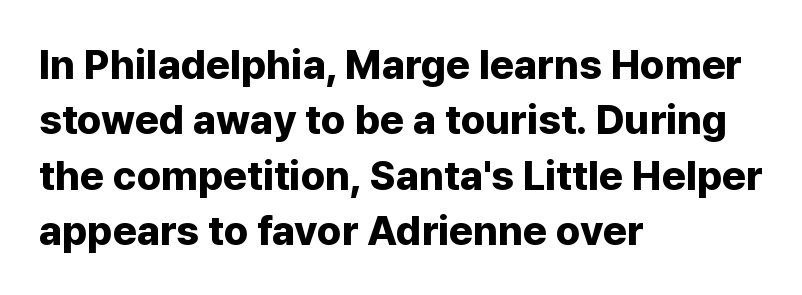
{"serif": "no", "italic": "no", "bold": "yes", "weight": "bold", "width": "normal", "stroke_contrast": "low", "x_height": "medium", "monospaced": "no", "underline": "no", "align": "left", "line_spacing": "normal", "line_spacing_ratio": 1.35, "letter_spacing": "normal", "letter_spacing_em": 0.0, "glyph_px": 41}
